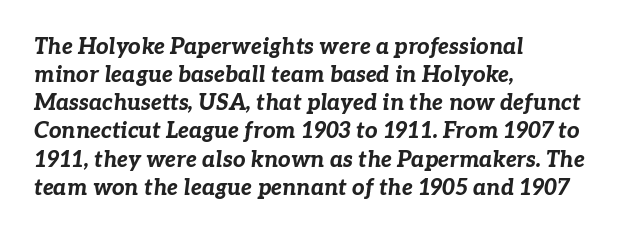
Rendered with sloped, italic letterforms. Typeset ragged right — the left edge is the straight one. Descender tails drop into unmarked territory. These lines carry a lot of weight — the face is fully bold.
